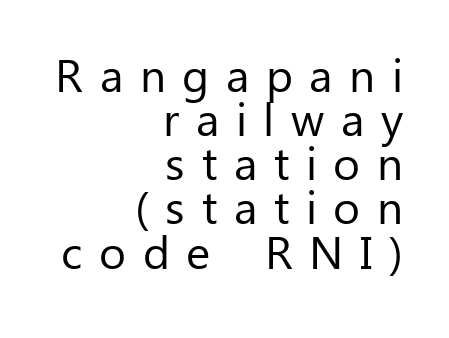
Is the stroke heavy? The answer is a plain regular-or-lighter. Honestly, the letter spacing is so wide it's the main thing you notice. A typesetter would call this proportional, since set widths differ per character. Ordinary non-slanted type is in use.
